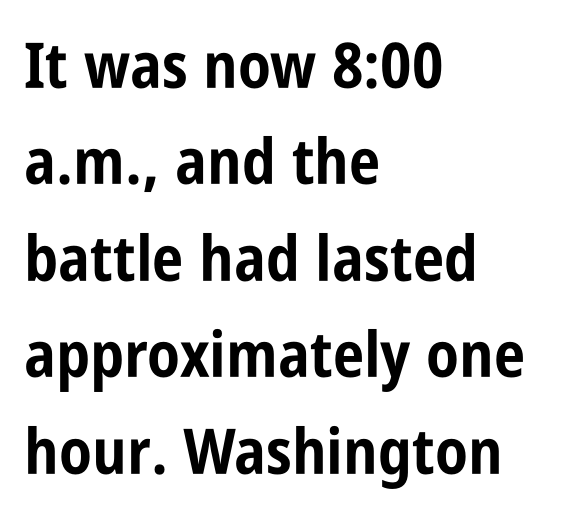
The image shows 63 px bold, condensed sans-serif type, upright; set left-aligned, normal line spacing (1.53x), normal letter spacing, not underlined; low stroke contrast and a large x-height.
